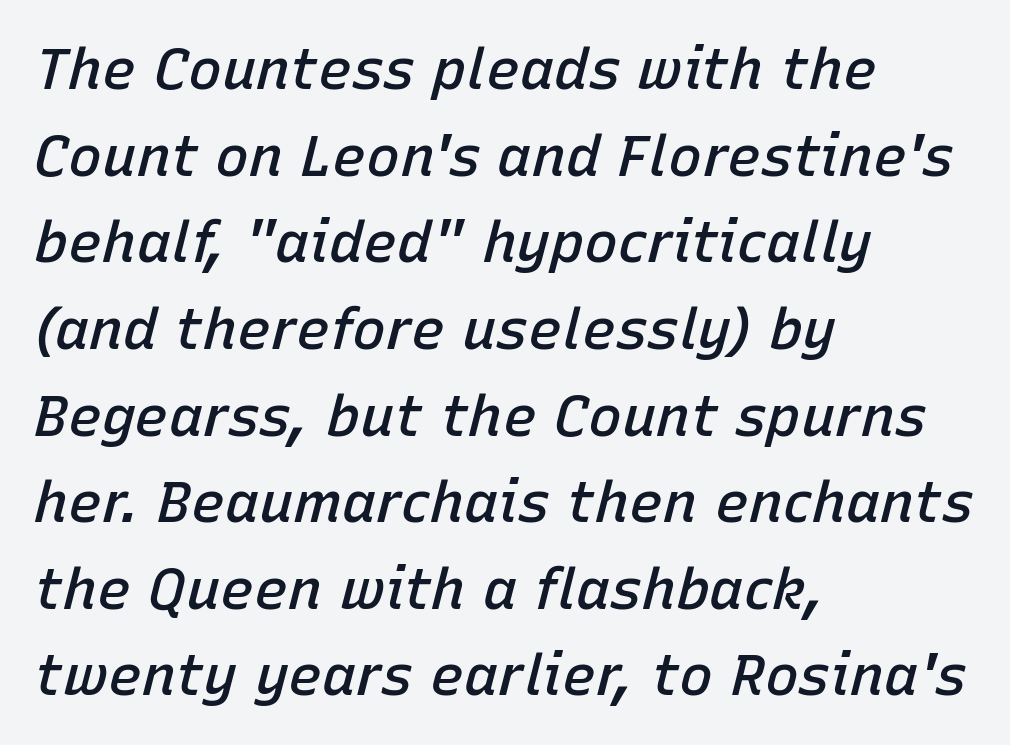
This sample has the flowing, uneven cadence of proportional lettering. Emphasis-style slanted type is in use. The block of text has a typical density, with ordinary space between rows. Glance below the letters and you will spot only blank space. The tracking reads as untouched default to a designer's eye. A student would call this left alignment; a typographer would say flush left, rag right.
